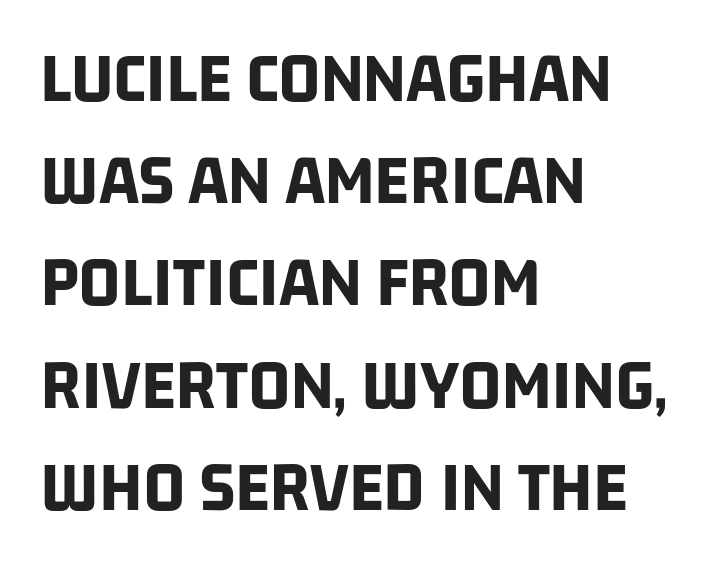
Q: Is the text bold? A: Yes.
Q: Is the typeface a serif or a sans-serif typeface? A: Sans-serif.
Q: Is the text underlined? A: No.
Q: How is the paragraph aligned? A: Left-aligned.
Q: Is the spacing between letters normal or unusually wide? A: Normal.
Q: Is the spacing between lines tight, normal or loose? A: Normal.
Q: Width (condensed, normal, or wide)? A: Condensed.
Q: Stroke contrast? A: Low.
Q: x-height? A: Large.
Q: Monospaced? A: No.
